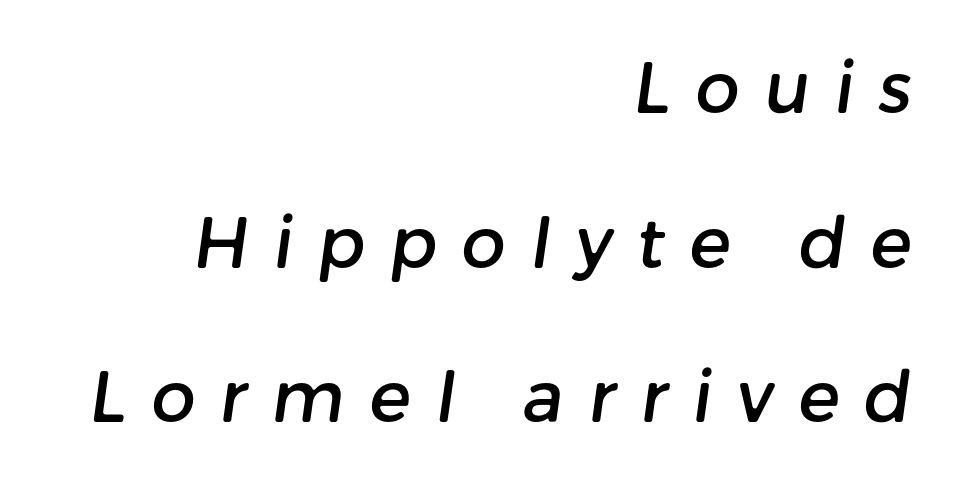
Q: Is the typeface a serif or a sans-serif typeface? A: Sans-serif.
Q: Is the text underlined? A: No.
Q: How is the paragraph aligned? A: Right-aligned.
Q: Is the spacing between letters normal or unusually wide? A: Unusually wide.
Q: Is the spacing between lines tight, normal or loose? A: Loose.
Q: Width (condensed, normal, or wide)? A: Normal.
Q: Stroke contrast? A: Low.
Q: x-height? A: Medium.
Q: Monospaced? A: No.
